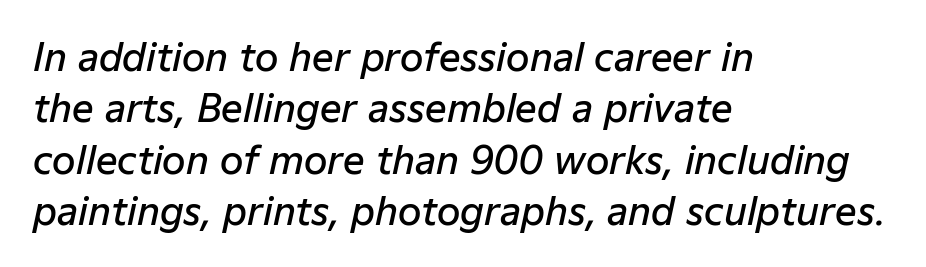
Q: Is the text bold? A: Semi-bold.
Q: Is the text italic (slanted)? A: Yes, it leans right by about 12 degrees.
Q: Is the text underlined? A: No.
Q: How is the paragraph aligned? A: Left-aligned.
Q: Is the spacing between letters normal or unusually wide? A: Normal.
Q: Is the spacing between lines tight, normal or loose? A: Normal.
Q: Width (condensed, normal, or wide)? A: Normal.
Q: Stroke contrast? A: Low.
Q: x-height? A: Medium.
Q: Monospaced? A: No.
